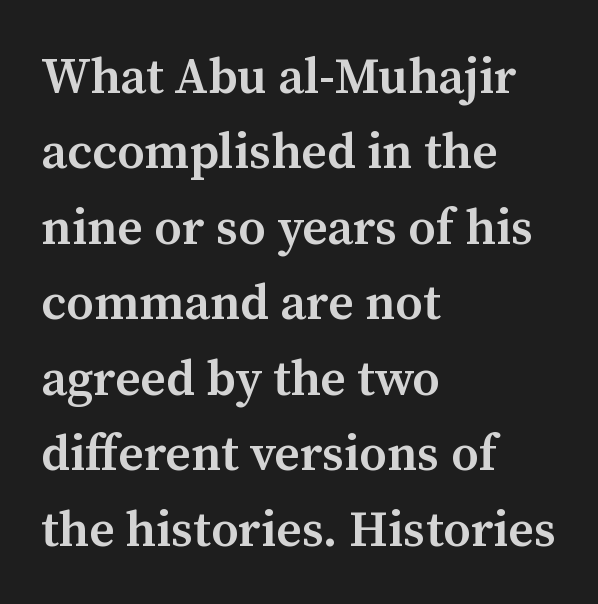
{"serif": "yes", "italic": "no", "bold": "semi", "weight": "semibold", "width": "normal", "stroke_contrast": "medium", "x_height": "medium", "monospaced": "no", "underline": "no", "align": "left", "line_spacing": "normal", "line_spacing_ratio": 1.51, "letter_spacing": "normal", "letter_spacing_em": 0.0, "glyph_px": 50}
